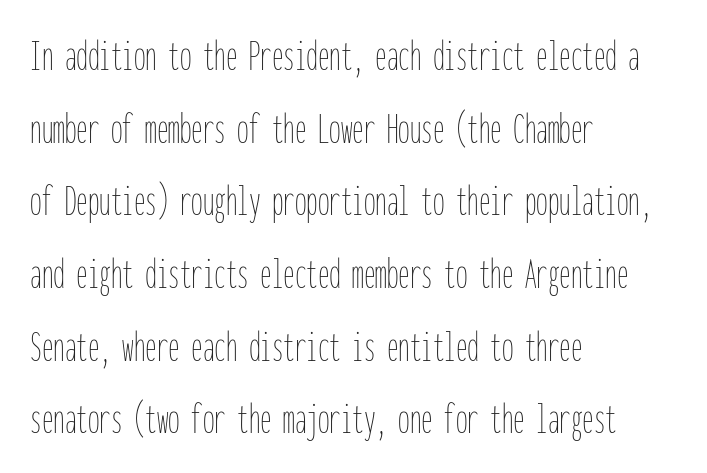
Q: Is the text bold? A: No.
Q: Is the text italic (slanted)? A: No, it is upright.
Q: Is the text underlined? A: No.
Q: How is the paragraph aligned? A: Left-aligned.
Q: Is the spacing between letters normal or unusually wide? A: Normal.
Q: Is the spacing between lines tight, normal or loose? A: Normal.
Q: Width (condensed, normal, or wide)? A: Condensed.
Q: Stroke contrast? A: Low.
Q: x-height? A: Medium.
Q: Monospaced? A: Yes.
